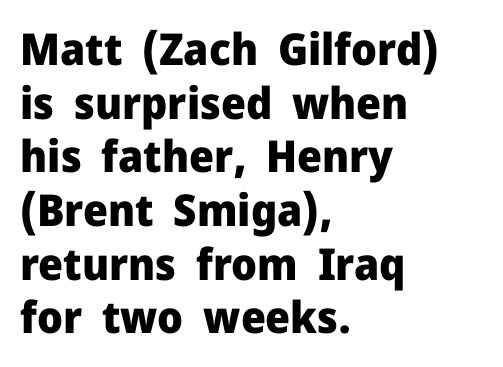
In terms of letterform style, serifs are entirely absent. Bare-footed words on every line. Do the characters align in a grid? No, the font is proportional. This rendering uses left alignment, leaving the right contour irregular.
